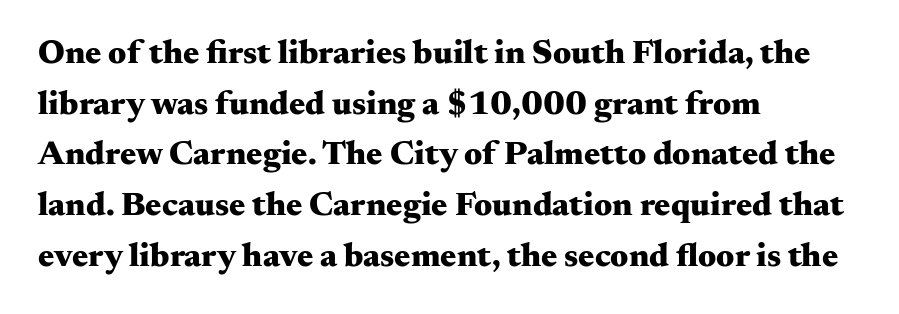
{"serif": "yes", "italic": "no", "bold": "yes", "weight": "heavy", "width": "wide", "stroke_contrast": "medium", "x_height": "small", "monospaced": "no", "underline": "no", "align": "left", "line_spacing": "normal", "line_spacing_ratio": 1.49, "letter_spacing": "normal", "letter_spacing_em": 0.0, "glyph_px": 34}
